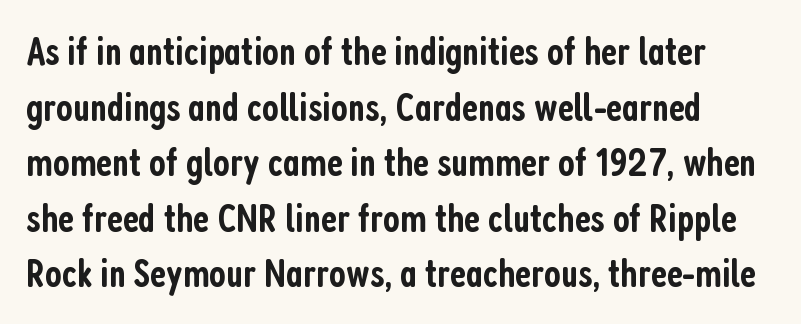
The space beneath each line is pristine and unruled. A typesetter would call this proportional, since set widths differ per character. Serifs: no, the terminals of the letterforms are clean. Every stem runs plumb, perpendicular to the baseline. The lines sit at an ordinary, default distance from one another. Moderately thickened strokes mark this as semibold type.
